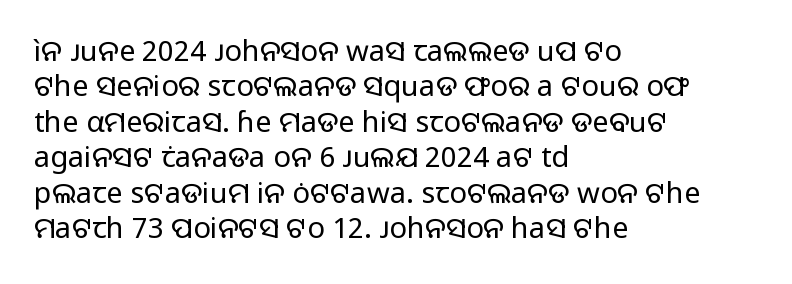
{"serif": "no", "italic": "no", "bold": "no", "weight": "regular", "width": "normal", "stroke_contrast": "low", "x_height": "medium", "monospaced": "no", "underline": "no", "align": "left", "line_spacing_ratio": 1.22, "letter_spacing": "normal", "letter_spacing_em": 0.0, "glyph_px": 29}
